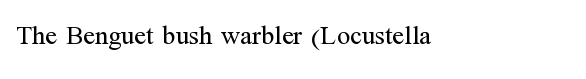
The image shows 27 px text type, upright; set left-aligned, normal letter spacing, not underlined.
